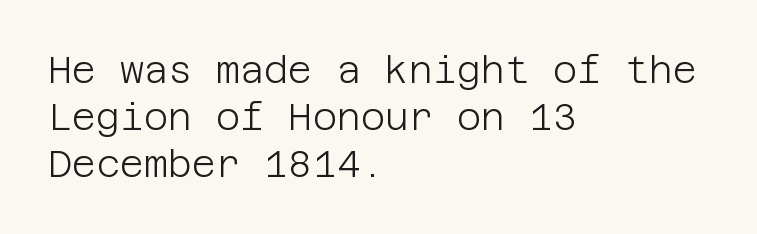
Q: Is the text bold? A: No.
Q: Is the text italic (slanted)? A: No, it is upright.
Q: Is the typeface a serif or a sans-serif typeface? A: Sans-serif.
Q: Is the text underlined? A: No.
Q: How is the paragraph aligned? A: Left-aligned.
Q: Is the spacing between letters normal or unusually wide? A: Normal.
Q: Is the spacing between lines tight, normal or loose? A: Normal.
Q: Width (condensed, normal, or wide)? A: Normal.
Q: Stroke contrast? A: Low.
Q: x-height? A: Large.
